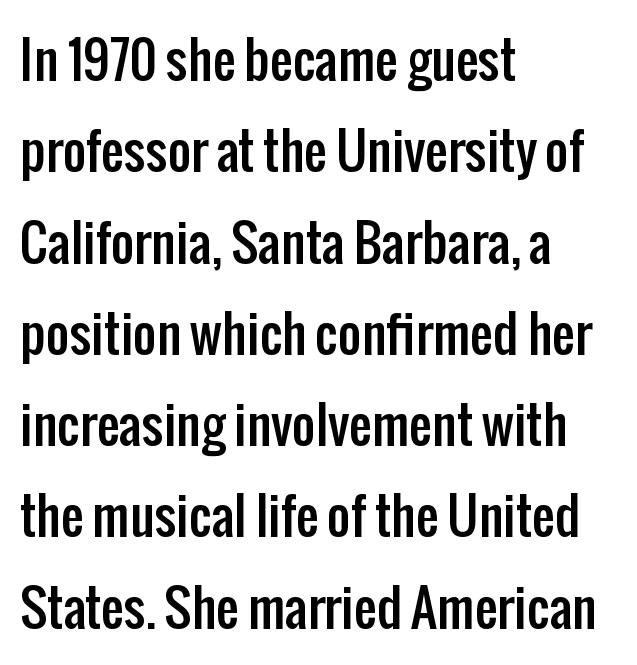
This sample uses an upright cut, with every glyph sitting square on the baseline. Clear beneath every line of the passage. I'd call this a sans setting — the letters go barefoot. Visually the block forms a straight wall on the left and a jagged coastline on the right. The rendering uses natural spacing where letterforms have individual widths. Observe the ordinary spacing: letters are neighbours, not strangers.
